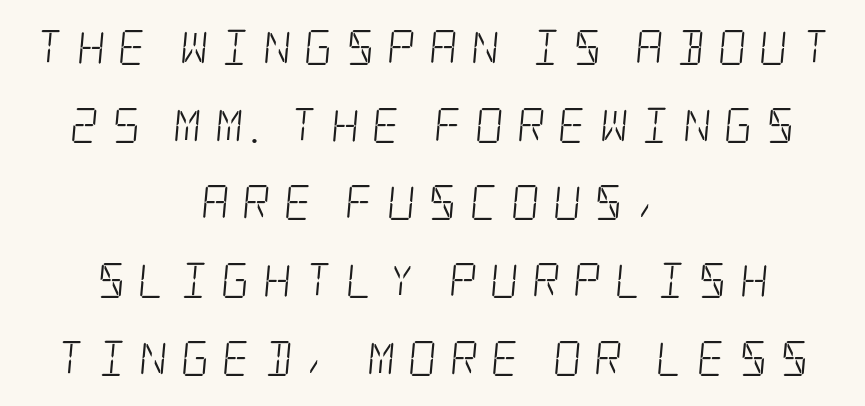
The image shows 35 px light, condensed serif type; set centered, loose line spacing (2.22x), unusually wide letter spacing (+0.37 em), not underlined; low stroke contrast and a large x-height.
